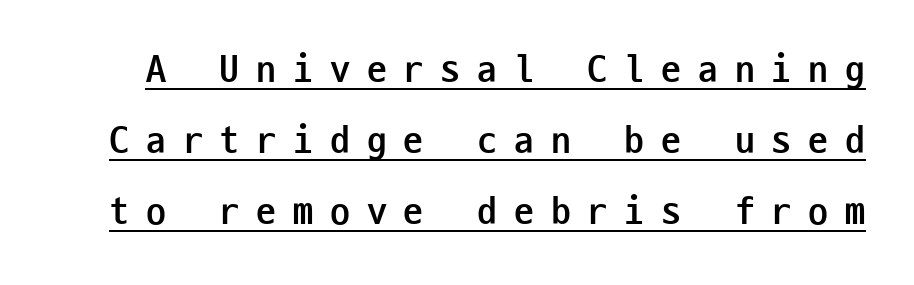
{"serif": "no", "italic": "no", "bold": "yes", "weight": "semibold", "width": "condensed", "stroke_contrast": "low", "x_height": "medium", "monospaced": "yes", "underline": "yes", "line_spacing_ratio": 1.78, "letter_spacing": "wide", "letter_spacing_em": 0.42, "glyph_px": 40}
